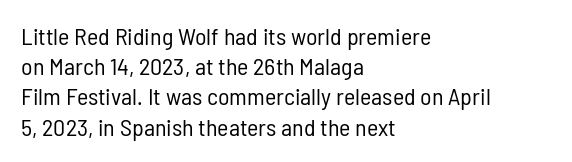
The weight would be labelled regular, book, light, or lighter still. Every stem runs plumb, perpendicular to the baseline. Descender tails drop into unmarked territory. One glance says typical: line gaps are just what's usual.
